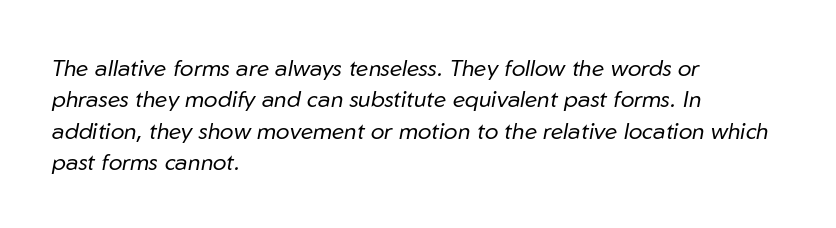
{"italic": "yes", "lean": "right", "slant_degrees": 10, "bold": "no", "underline": "no", "align": "left", "line_spacing": "normal", "line_spacing_ratio": 1.36, "letter_spacing": "normal", "letter_spacing_em": 0.0, "glyph_px": 23}
